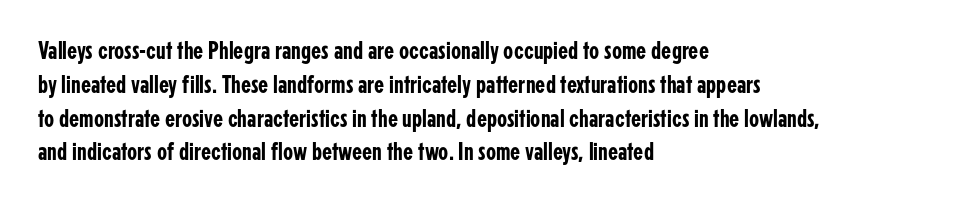
The image shows 26 px text type, upright; set left-aligned, normal line spacing (1.3x), normal letter spacing, not underlined.
